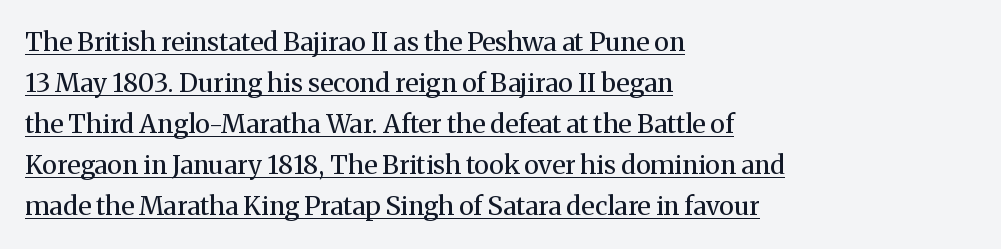
The lines sit at an ordinary, default distance from one another. In designer terms, the underline attribute is active on this setting. The type is set solid horizontally, with unmodified tracking. These lines were composed using upright roman letters. A classic flush-left, rag-right setting is used for this passage.
